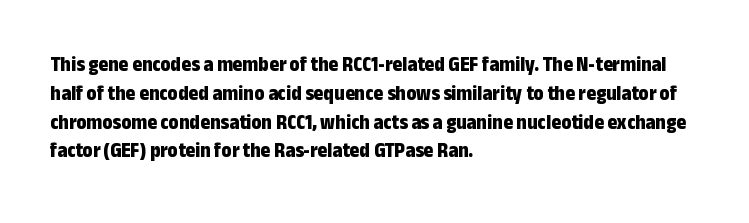
Leftover space on each line is placed entirely after the last word. The baseline area is clear. Tracking value appears to be zero — textbook default spacing. Is the type bold? Yes — the strokes are clearly thick and heavy.
